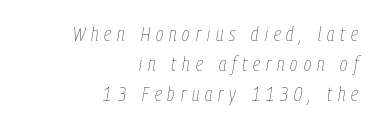
Q: Is the text bold? A: No.
Q: Is the text italic (slanted)? A: Yes, it leans right by about 9 degrees.
Q: Is the text underlined? A: No.
Q: How is the paragraph aligned? A: Right-aligned.
Q: Is the spacing between letters normal or unusually wide? A: Unusually wide.
Q: Is the spacing between lines tight, normal or loose? A: Normal.
